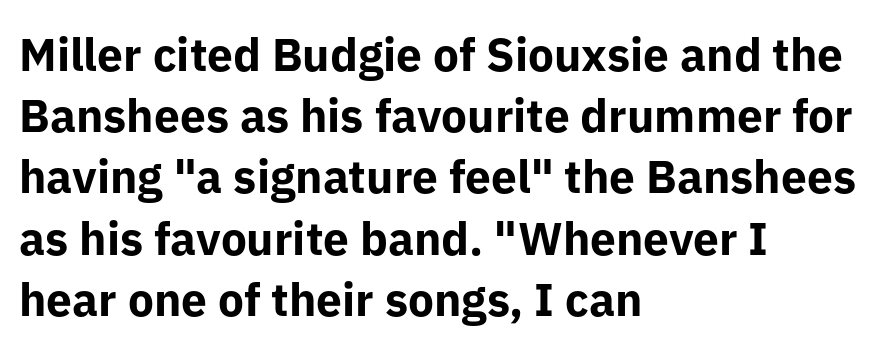
Examine the stroke ends and you'll find no serifs. Designer's note — italics off, roman on. Each row of text sits above clean, open space. The rendering uses a moderate line-height, typical for paragraphs. Is this a fixed-width face? No — the glyphs have proportional, varying widths.
